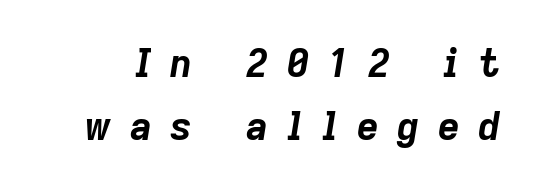
Q: Is the text bold? A: Yes.
Q: Is the text italic (slanted)? A: Yes, it leans right by about 9 degrees.
Q: Is the text underlined? A: No.
Q: Is the spacing between letters normal or unusually wide? A: Unusually wide.
Q: Is the spacing between lines tight, normal or loose? A: Normal.
Q: Width (condensed, normal, or wide)? A: Normal.
Q: Stroke contrast? A: Low.
Q: x-height? A: Medium.
Q: Monospaced? A: No.
